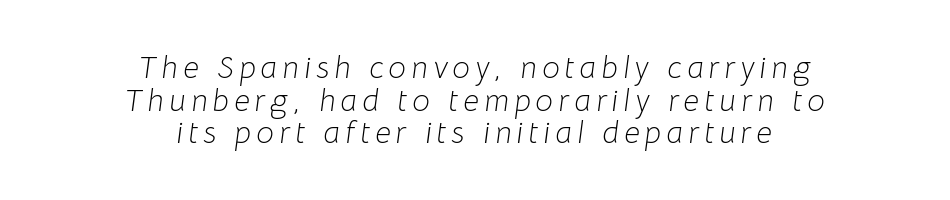
{"italic": "yes", "lean": "right", "slant_degrees": 8, "bold": "no", "weight": "light", "width": "normal", "stroke_contrast": "low", "x_height": "medium", "monospaced": "no", "underline": "no", "align": "center", "line_spacing": "tight", "line_spacing_ratio": 1.05, "glyph_px": 31}
